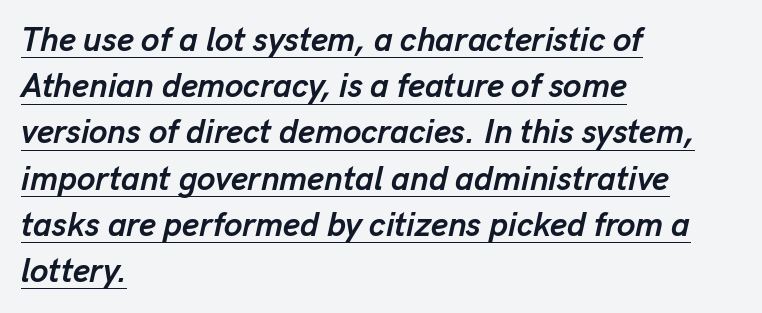
{"italic": "yes", "lean": "right", "slant_degrees": 13, "bold": "yes", "weight": "semibold", "width": "normal", "stroke_contrast": "low", "x_height": "medium", "monospaced": "no", "underline": "yes", "align": "left", "line_spacing": "normal", "line_spacing_ratio": 1.4, "letter_spacing": "normal", "letter_spacing_em": 0.0, "glyph_px": 33}
